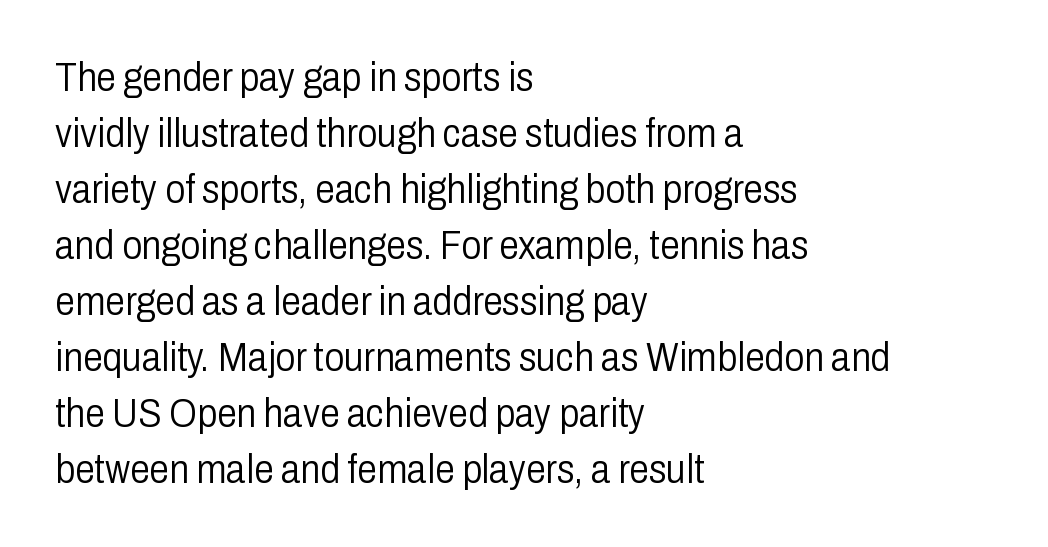
{"serif": "no", "italic": "no", "bold": "no", "weight": "light", "width": "condensed", "stroke_contrast": "low", "x_height": "medium", "monospaced": "no", "underline": "no", "align": "left", "line_spacing": "normal", "line_spacing_ratio": 1.4, "letter_spacing": "normal", "letter_spacing_em": 0.0, "glyph_px": 40}
